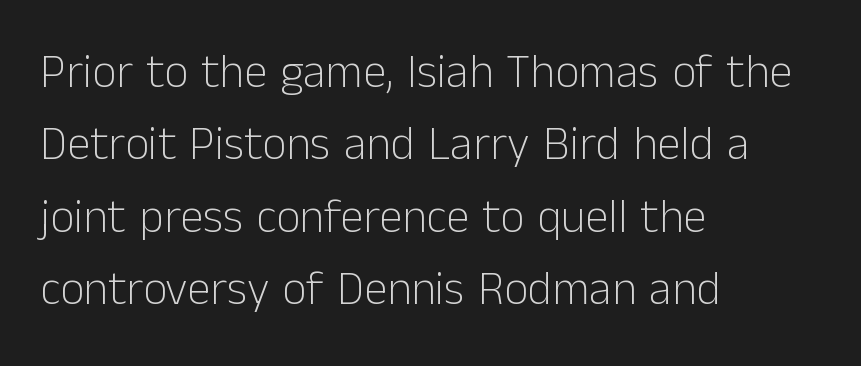
{"serif": "no", "italic": "no", "bold": "no", "weight": "light", "width": "normal", "stroke_contrast": "low", "x_height": "medium", "monospaced": "no", "underline": "no", "align": "left", "line_spacing": "normal", "line_spacing_ratio": 1.54, "letter_spacing": "normal", "letter_spacing_em": 0.0, "glyph_px": 47}
